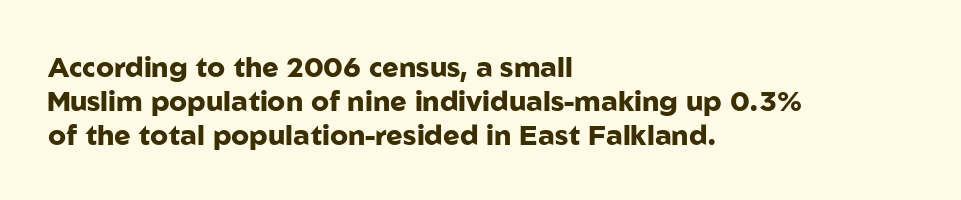
{"serif": "no", "italic": "no", "bold": "yes", "weight": "heavy", "width": "normal", "stroke_contrast": "low", "x_height": "medium", "monospaced": "no", "underline": "no", "align": "left", "line_spacing_ratio": 1.21, "letter_spacing": "normal", "letter_spacing_em": 0.0, "glyph_px": 28}
